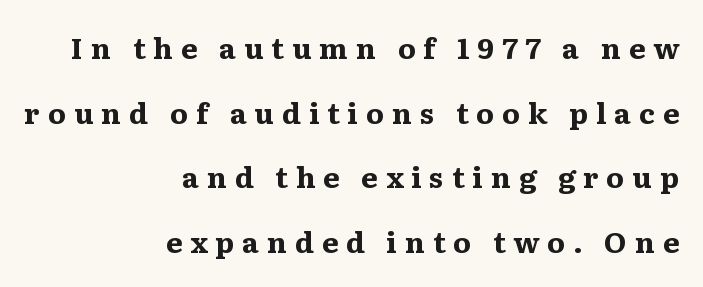
Q: Is the text bold? A: Yes.
Q: Is the text italic (slanted)? A: No, it is upright.
Q: Is the typeface a serif or a sans-serif typeface? A: Serif.
Q: Is the text underlined? A: No.
Q: How is the paragraph aligned? A: Right-aligned.
Q: Is the spacing between letters normal or unusually wide? A: Unusually wide.
Q: Is the spacing between lines tight, normal or loose? A: Loose.
Q: Width (condensed, normal, or wide)? A: Wide.
Q: Stroke contrast? A: Medium.
Q: x-height? A: Medium.
Q: Monospaced? A: No.
